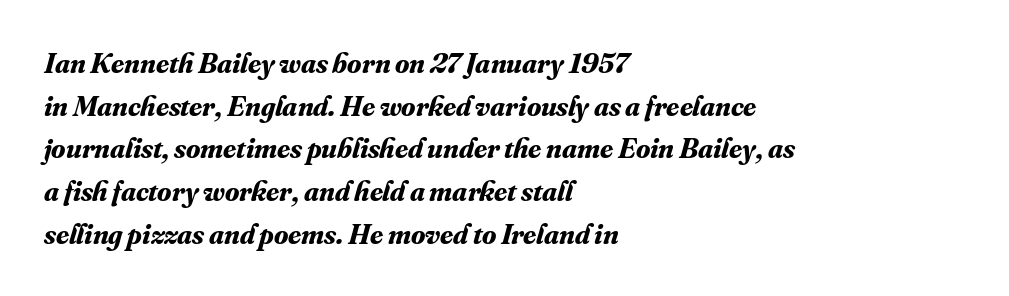
Q: Is the text bold? A: Yes.
Q: Is the text italic (slanted)? A: Yes, it leans right by about 16 degrees.
Q: Is the typeface a serif or a sans-serif typeface? A: Serif.
Q: Is the text underlined? A: No.
Q: How is the paragraph aligned? A: Left-aligned.
Q: Is the spacing between letters normal or unusually wide? A: Normal.
Q: Is the spacing between lines tight, normal or loose? A: Normal.
Q: Width (condensed, normal, or wide)? A: Normal.
Q: Stroke contrast? A: Medium.
Q: x-height? A: Small.
Q: Monospaced? A: No.
